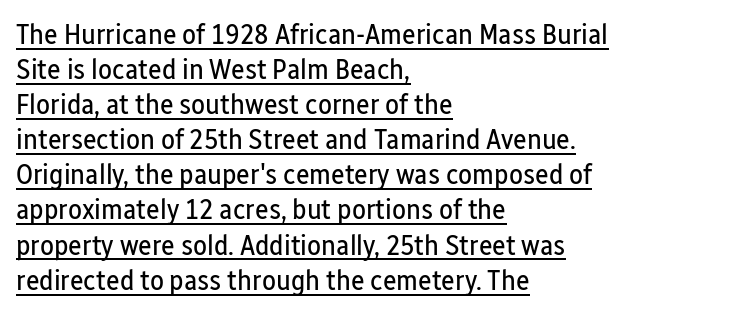
The image shows 29 px regular-weight, condensed sans-serif type, upright; set left-aligned, line spacing 1.21x, normal letter spacing, underlined; low stroke contrast and a medium x-height.
